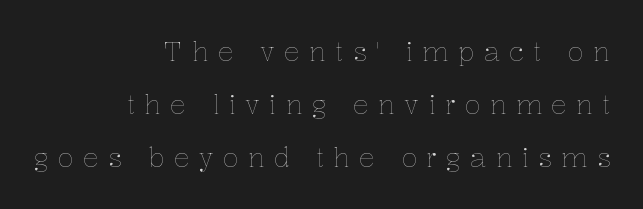
{"italic": "no", "bold": "no", "underline": "no", "align": "right", "line_spacing": "loose", "line_spacing_ratio": 2.04, "letter_spacing": "wide", "letter_spacing_em": 0.36, "glyph_px": 26}
